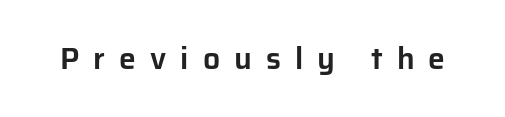
The image shows 30 px sans-serif type, upright; set unusually wide letter spacing (+0.47 em), not underlined; low stroke contrast and a medium x-height.
